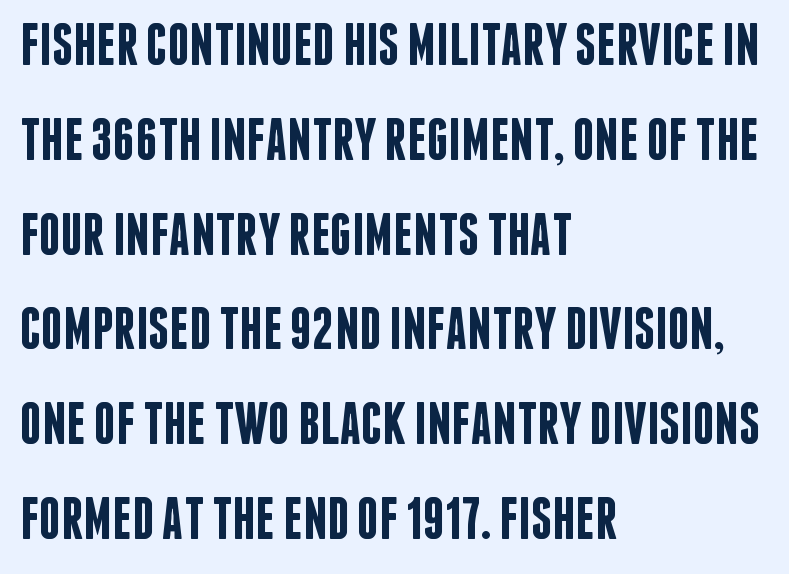
Tall strokes in this sample are plumb rather than angled. The letters carry no serifs — their stems end cleanly without finishing strokes. Caption: semibold face, moderately heavy strokes. This block has exactly the height ordinary leading produces.
